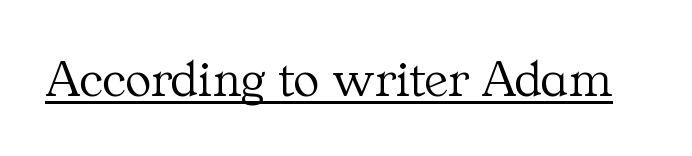
{"serif": "yes", "italic": "no", "bold": "no", "weight": "light", "width": "normal", "stroke_contrast": "medium", "x_height": "medium", "monospaced": "no", "underline": "yes", "letter_spacing": "normal", "letter_spacing_em": 0.0, "glyph_px": 54}
